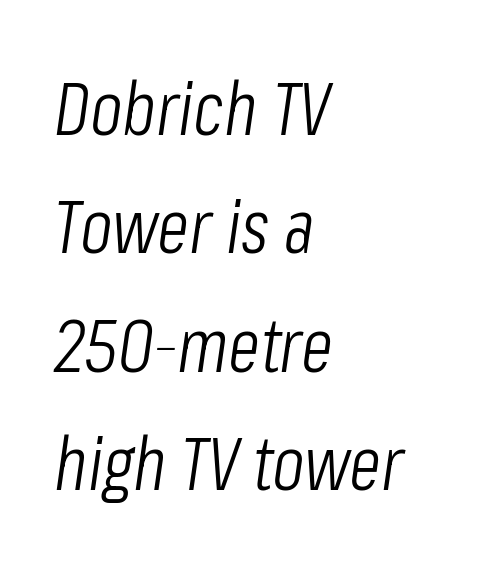
{"italic": "yes", "lean": "right", "slant_degrees": 8, "bold": "no", "weight": "light", "width": "condensed", "stroke_contrast": "low", "x_height": "medium", "monospaced": "no", "underline": "no", "align": "left", "line_spacing": "normal", "line_spacing_ratio": 1.58, "letter_spacing": "normal", "letter_spacing_em": 0.0, "glyph_px": 75}
